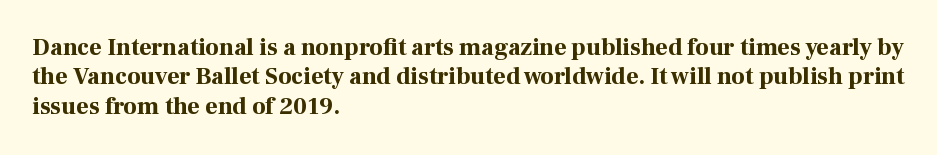
{"italic": "no", "bold": "yes", "underline": "no", "align": "left", "line_spacing_ratio": 1.22, "letter_spacing": "normal", "letter_spacing_em": 0.0, "glyph_px": 24}
